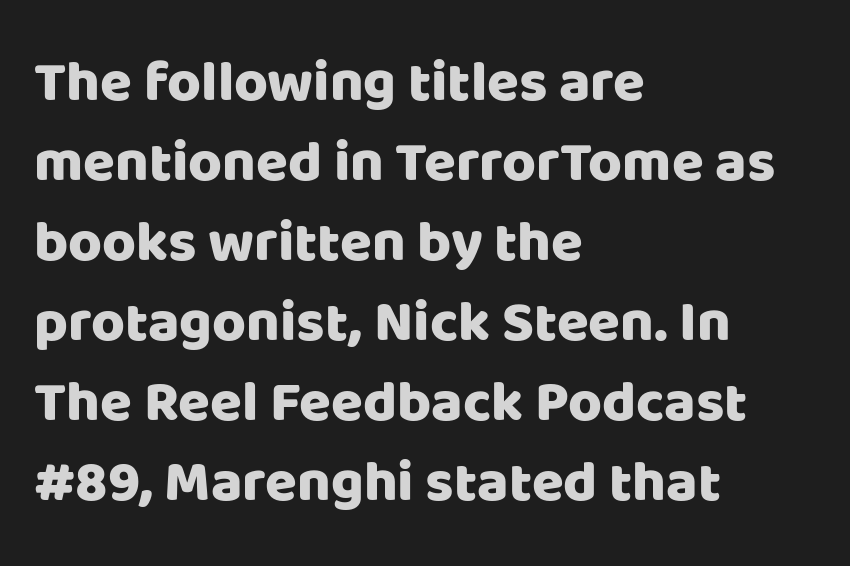
The image shows 58 px sans-serif type, upright; set left-aligned, normal line spacing (1.38x), normal letter spacing, not underlined; low stroke contrast and a large x-height.
